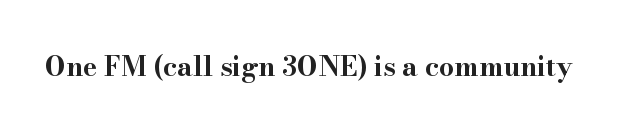
What stands out about the letter spacing? Nothing — it is the standard amount. No italicization has been applied; the sample stays upright. The gap between lines stays unmarked. Thick stems and heavy bowls — unmistakably bold.
